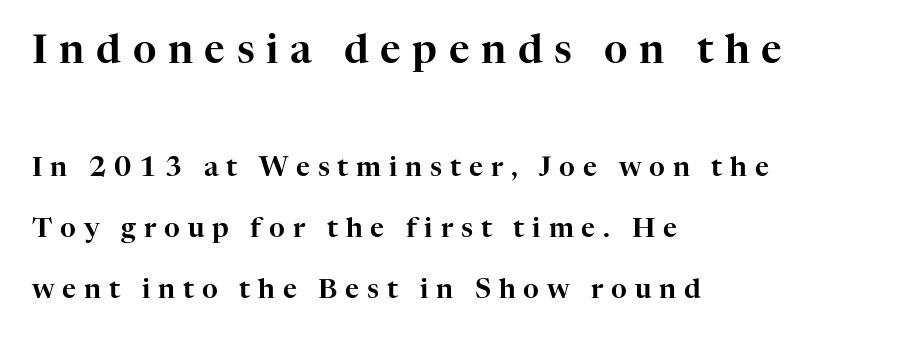
Typographically, this falls in the serif category. No word sits above an underline. A typesetter would call this heavily tracked-out type. The first block has been scaled up relative to the second.
